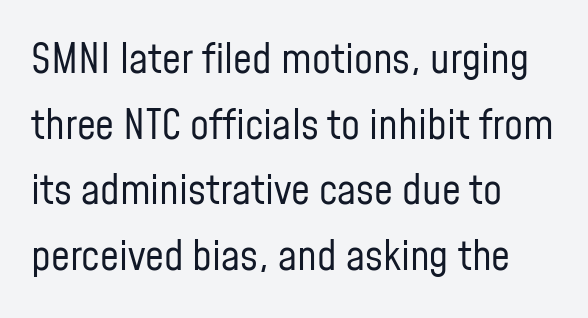
Line spacing here is normal. The typeface has the unassuming heft of standard copy or less. The ragged edge is on the right, which tells us the setting is flush left. Tall strokes in this sample are plumb rather than angled. Letter spacing: default. Examine the stroke ends and you'll find no serifs.
